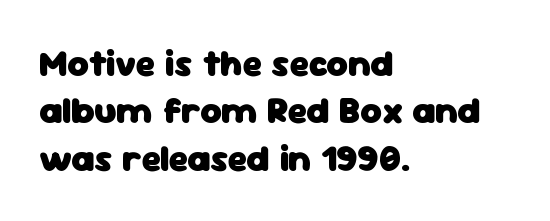
The image shows 37 px heavy sans-serif type, upright; set left-aligned, normal line spacing (1.28x), normal letter spacing, not underlined; low stroke contrast and a medium x-height.
